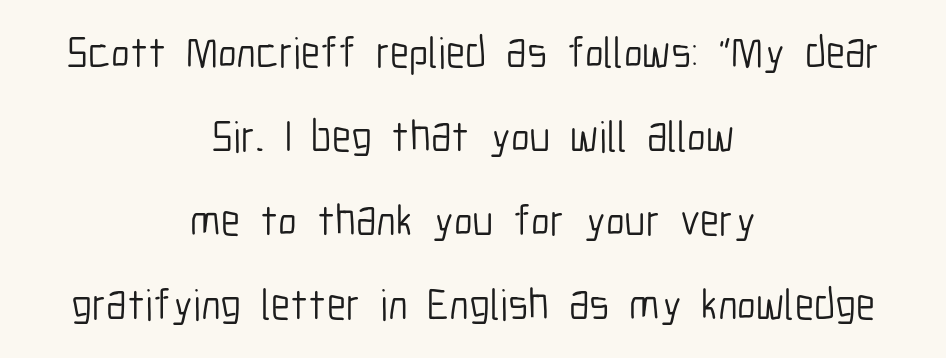
{"serif": "no", "italic": "no", "bold": "no", "weight": "light", "width": "condensed", "stroke_contrast": "low", "x_height": "medium", "monospaced": "no", "underline": "no", "align": "center", "line_spacing": "loose", "line_spacing_ratio": 1.91, "letter_spacing": "normal", "letter_spacing_em": 0.0, "glyph_px": 44}
